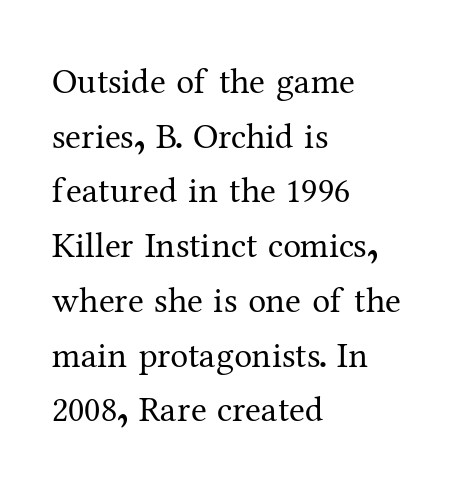
The image shows 36 px regular-weight serif type, upright; set left-aligned, normal line spacing (1.52x), normal letter spacing, not underlined; medium stroke contrast and a medium x-height.
